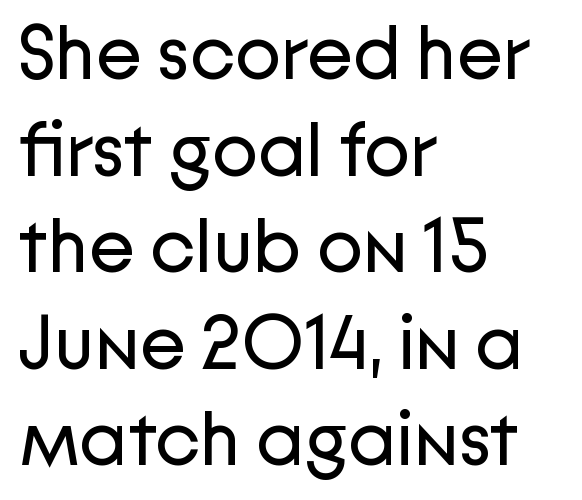
The image shows 76 px regular-weight sans-serif type, upright; set left-aligned, normal line spacing (1.27x), normal letter spacing, not underlined; low stroke contrast and a medium x-height.
